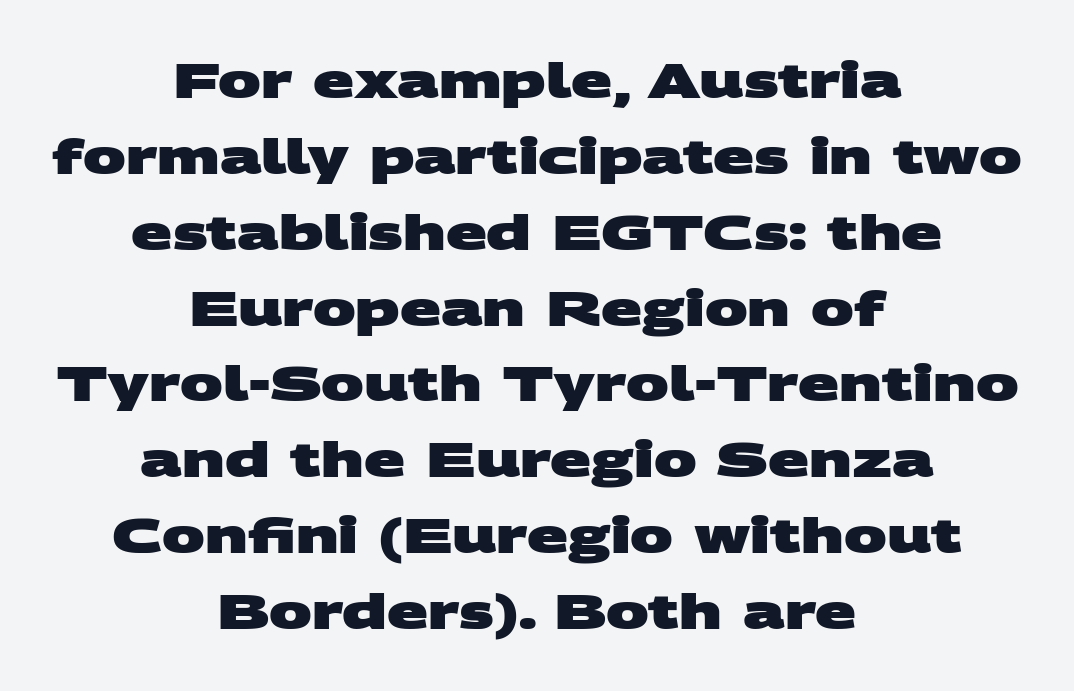
Q: Is the text bold? A: Yes.
Q: Is the typeface a serif or a sans-serif typeface? A: Sans-serif.
Q: Is the text underlined? A: No.
Q: How is the paragraph aligned? A: Centered.
Q: Is the spacing between letters normal or unusually wide? A: Normal.
Q: Is the spacing between lines tight, normal or loose? A: Normal.
Q: Width (condensed, normal, or wide)? A: Wide.
Q: Stroke contrast? A: Medium.
Q: x-height? A: Large.
Q: Monospaced? A: No.
